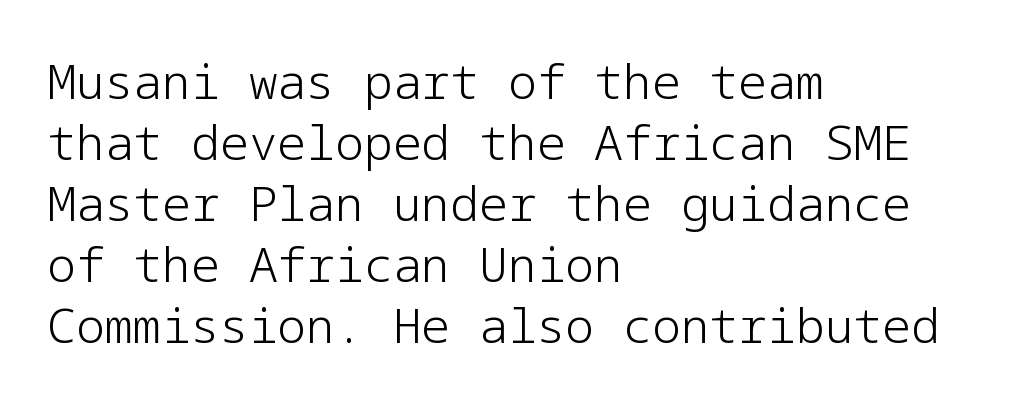
Q: Is the text bold? A: No.
Q: Is the text italic (slanted)? A: No, it is upright.
Q: Is the typeface a serif or a sans-serif typeface? A: Sans-serif.
Q: Is the text underlined? A: No.
Q: How is the paragraph aligned? A: Left-aligned.
Q: Is the spacing between letters normal or unusually wide? A: Normal.
Q: Is the spacing between lines tight, normal or loose? A: Normal.
Q: Width (condensed, normal, or wide)? A: Normal.
Q: Stroke contrast? A: Low.
Q: x-height? A: Medium.
